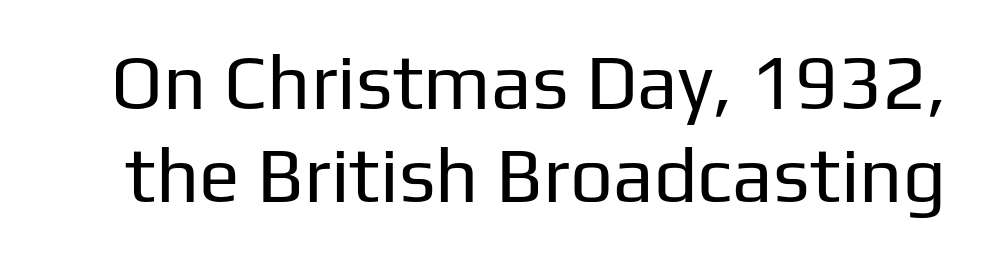
The image shows 76 px regular-weight sans-serif type, upright; set line spacing 1.22x, normal letter spacing, not underlined; low stroke contrast and a medium x-height.
